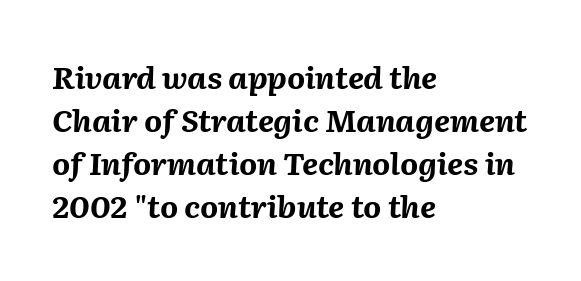
Spacing verdict: proportional, widths tailored to each character. The foot of each line stays bare and open. You could call the tracking neutral — neither tight nor loose. The specimen reads as italic at a glance.
